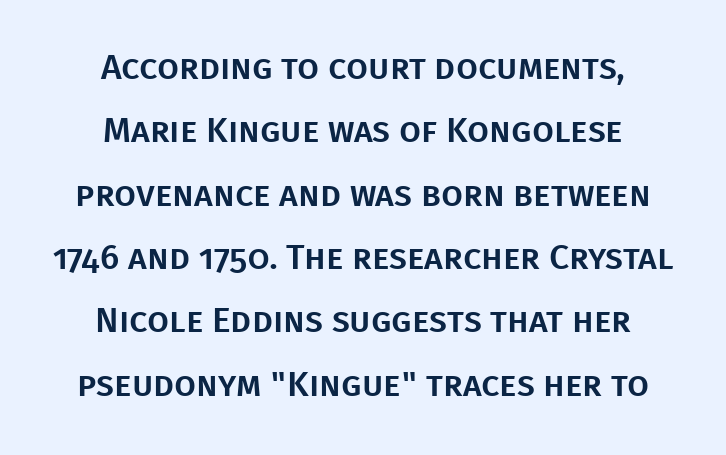
Q: Is the text italic (slanted)? A: No, it is upright.
Q: Is the typeface a serif or a sans-serif typeface? A: Sans-serif.
Q: Is the text underlined? A: No.
Q: How is the paragraph aligned? A: Centered.
Q: Is the spacing between letters normal or unusually wide? A: Normal.
Q: Width (condensed, normal, or wide)? A: Normal.
Q: Stroke contrast? A: Low.
Q: x-height? A: Large.
Q: Monospaced? A: No.
